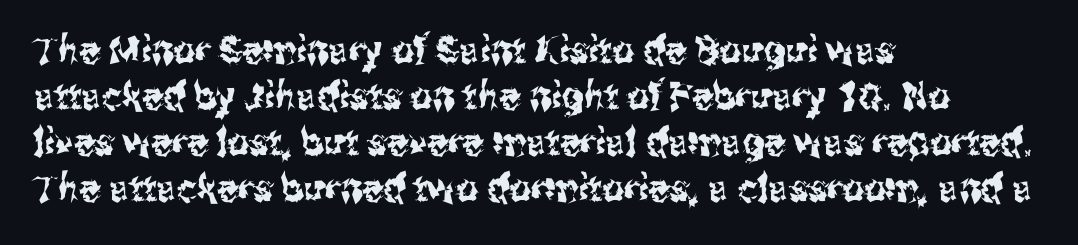
The zone under the glyphs is completely vacant. No italicization has been applied; the sample stays upright. This rendering leaves character spacing at its baseline value. Note the varied advance widths — an 'i' is clearly narrower than an 'm'. This rendering employs a face without finishing strokes, i.e., a sans-serif. Horizontal alignment here is leftward, the default for most running prose.
